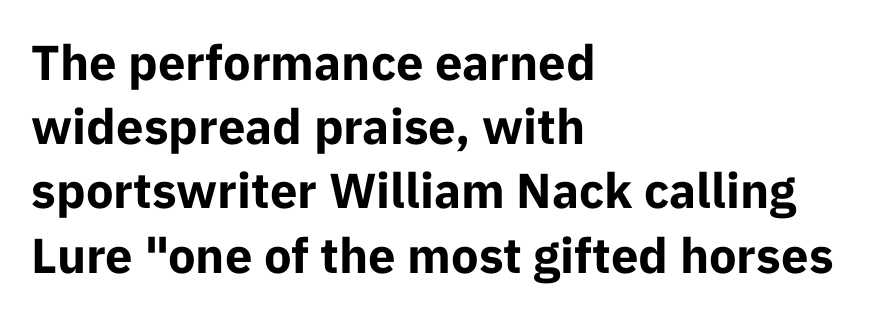
{"serif": "no", "italic": "no", "bold": "yes", "weight": "bold", "width": "normal", "stroke_contrast": "low", "x_height": "medium", "monospaced": "no", "underline": "no", "align": "left", "line_spacing": "normal", "line_spacing_ratio": 1.31, "letter_spacing": "normal", "letter_spacing_em": 0.0, "glyph_px": 49}
